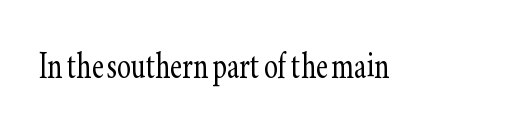
Q: Is the text bold? A: No.
Q: Is the text italic (slanted)? A: No, it is upright.
Q: Is the typeface a serif or a sans-serif typeface? A: Serif.
Q: Is the text underlined? A: No.
Q: Is the spacing between letters normal or unusually wide? A: Normal.
Q: Width (condensed, normal, or wide)? A: Condensed.
Q: Stroke contrast? A: Low.
Q: x-height? A: Small.
Q: Monospaced? A: No.
